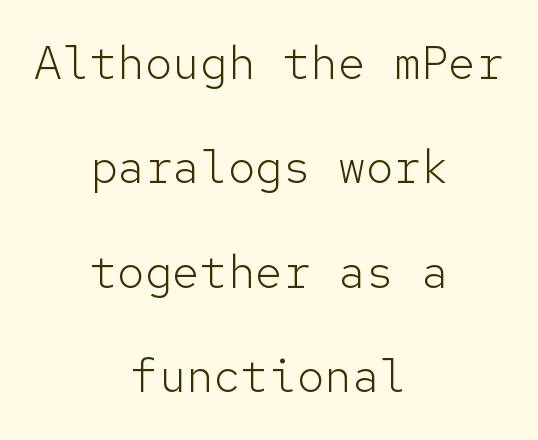
Rows of type keep a wide berth in the vertical direction. One-word summary of the alignment: center. Words appear dense and cohesive because spacing is normal. You can tell from the bare stems that sans-serif type was used. Letters have the restrained weight of plain body copy at most.
